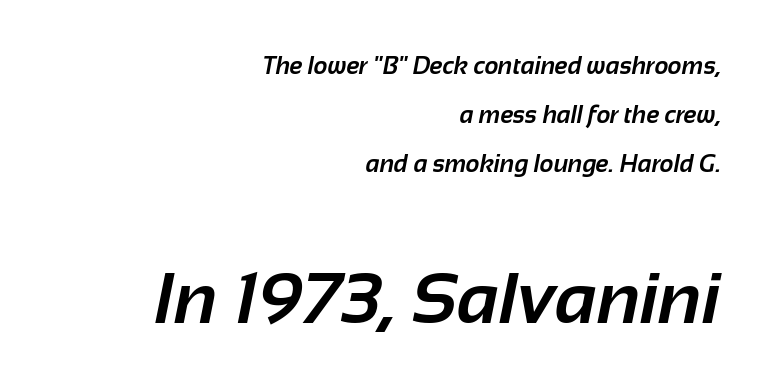
Q: Is the text bold? A: Yes.
Q: Is the typeface a serif or a sans-serif typeface? A: Sans-serif.
Q: Is the text underlined? A: No.
Q: How is the paragraph aligned? A: Right-aligned.
Q: Is the spacing between letters normal or unusually wide? A: Normal.
Q: Is the spacing between lines tight, normal or loose? A: Loose.
Q: Which block of text is set in a larger size, the first (top) or the second (bottom)? A: The second (bottom) one.
Q: Width (condensed, normal, or wide)? A: Normal.
Q: Stroke contrast? A: Low.
Q: x-height? A: Medium.
Q: Monospaced? A: No.
